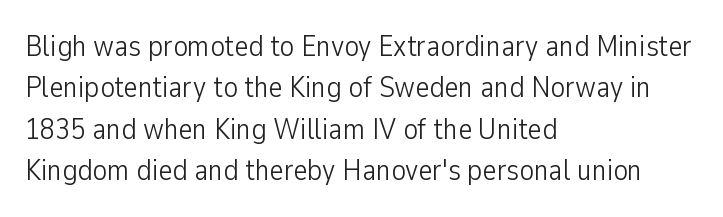
Font category for this specimen: sans-serif. Visually the block forms a straight wall on the left and a jagged coastline on the right. Does the leading feel generous? No, just average. Weight: regular or lighter.
